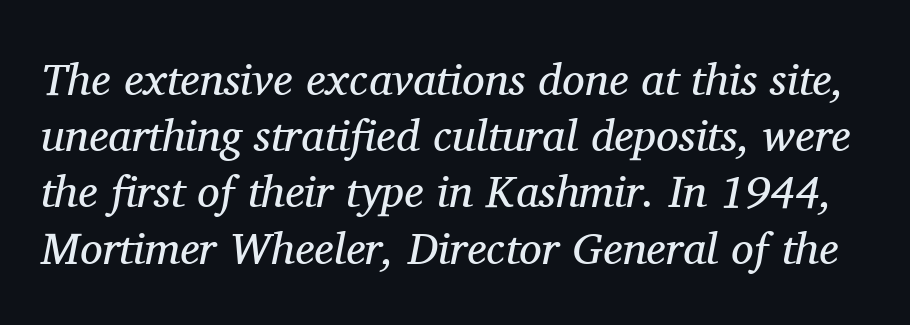
The image shows 45 px regular-weight serif type, italic (leaning right); set normal line spacing (1.25x), normal letter spacing, not underlined; medium stroke contrast and a medium x-height.
